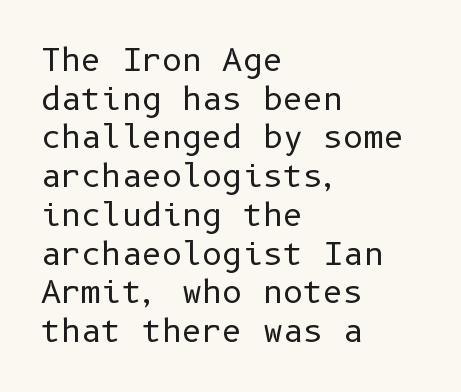
Tracking here is standard; glyphs follow each other at the usual distance. Teacher's note: observe the even left margin — that is flush-left alignment. No extra ink here — the face is not bold. Unmarked baselines from the first word to the last. Stroke terminals: plain, sans-serif.
